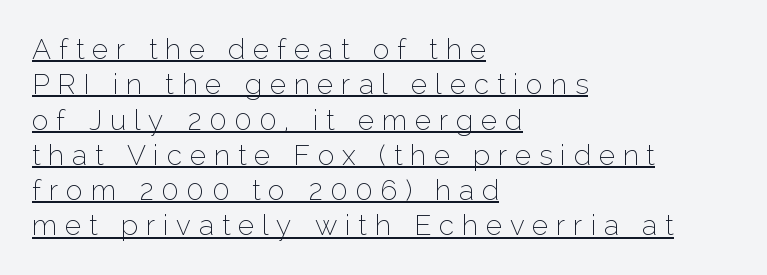
Q: Is the text bold? A: No.
Q: Is the text italic (slanted)? A: No, it is upright.
Q: Is the typeface a serif or a sans-serif typeface? A: Sans-serif.
Q: Is the text underlined? A: Yes.
Q: How is the paragraph aligned? A: Left-aligned.
Q: Is the spacing between letters normal or unusually wide? A: Unusually wide.
Q: Is the spacing between lines tight, normal or loose? A: Normal.
Q: Width (condensed, normal, or wide)? A: Normal.
Q: Stroke contrast? A: Low.
Q: x-height? A: Medium.
Q: Monospaced? A: No.
